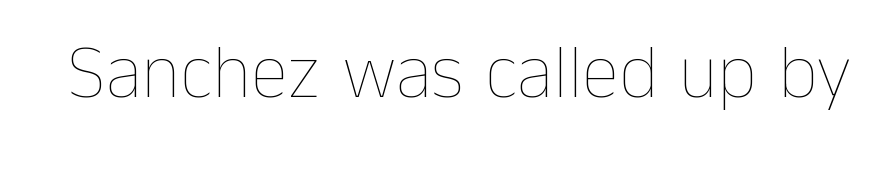
{"italic": "no", "bold": "no", "weight": "thin", "width": "normal", "stroke_contrast": "low", "x_height": "medium", "monospaced": "no", "underline": "no", "letter_spacing": "normal", "letter_spacing_em": 0.0, "glyph_px": 76}
